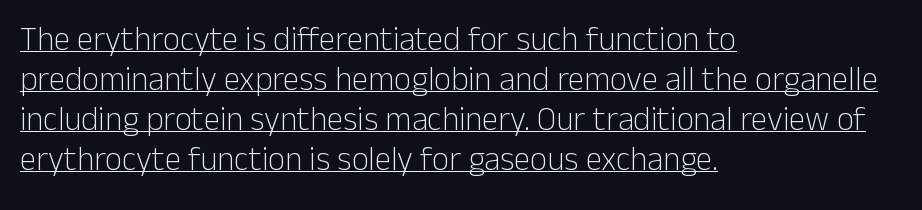
What kind of face is this? One without serifs — a sans. The passage shown is underscored from start to finish. A typesetter would call this proportional, since set widths differ per character. The setting favours the left margin, as ordinary paragraphs usually do. On a weight scale, this lands at 450 or below.
